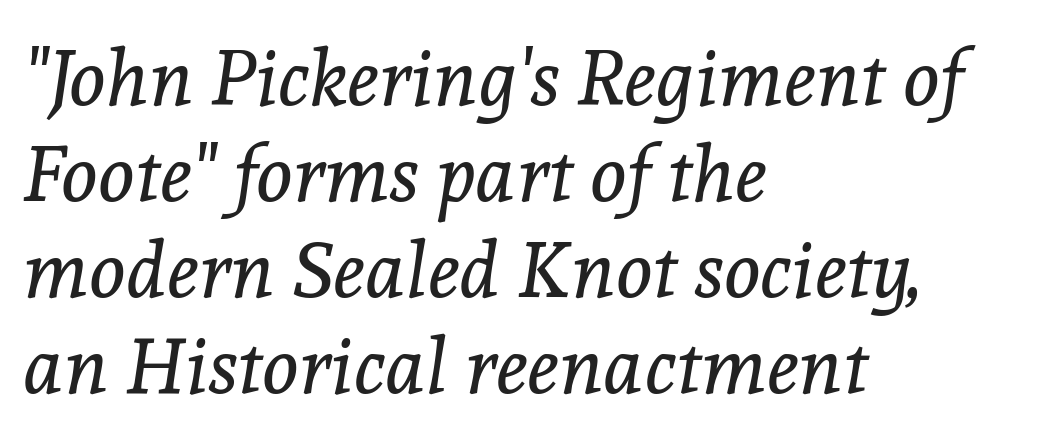
Q: Is the text bold? A: No.
Q: Is the text italic (slanted)? A: Yes, it leans right by about 8 degrees.
Q: Is the typeface a serif or a sans-serif typeface? A: Serif.
Q: Is the text underlined? A: No.
Q: How is the paragraph aligned? A: Left-aligned.
Q: Is the spacing between letters normal or unusually wide? A: Normal.
Q: Width (condensed, normal, or wide)? A: Normal.
Q: x-height? A: Medium.
Q: Monospaced? A: No.
